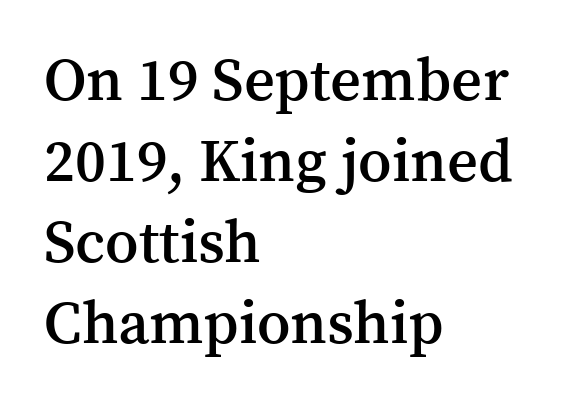
There is no visible air inserted between adjacent glyphs. Spacing verdict: proportional, widths tailored to each character. No italicization has been applied; the sample stays upright. Each line starts at the same left margin while the right side varies.
